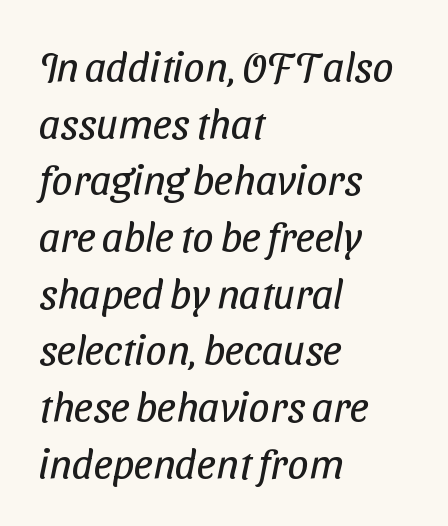
The image shows 42 px regular-weight, condensed sans-serif type; set left-aligned, normal line spacing (1.35x), normal letter spacing, not underlined; low stroke contrast and a medium x-height.
